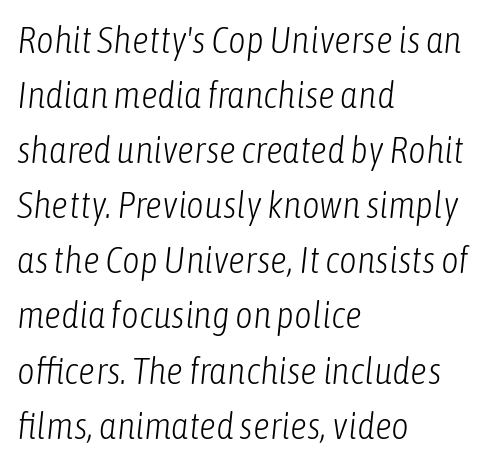
The image shows 38 px light, condensed type, italic (leaning right); set left-aligned, normal line spacing (1.45x), normal letter spacing, not underlined; low stroke contrast and a medium x-height.
